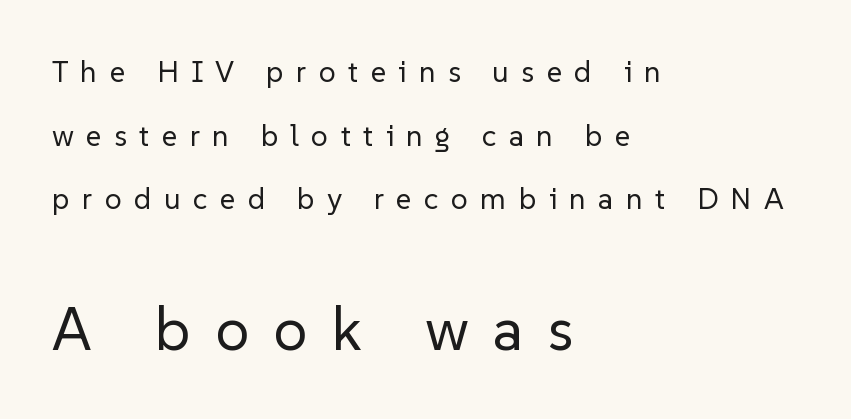
The image shows 60 px regular-weight sans-serif type, upright; set left-aligned, loose line spacing (2.12x), unusually wide letter spacing (+0.41 em), not underlined; the second (bottom) block is 2.0x larger; low stroke contrast and a medium x-height.
